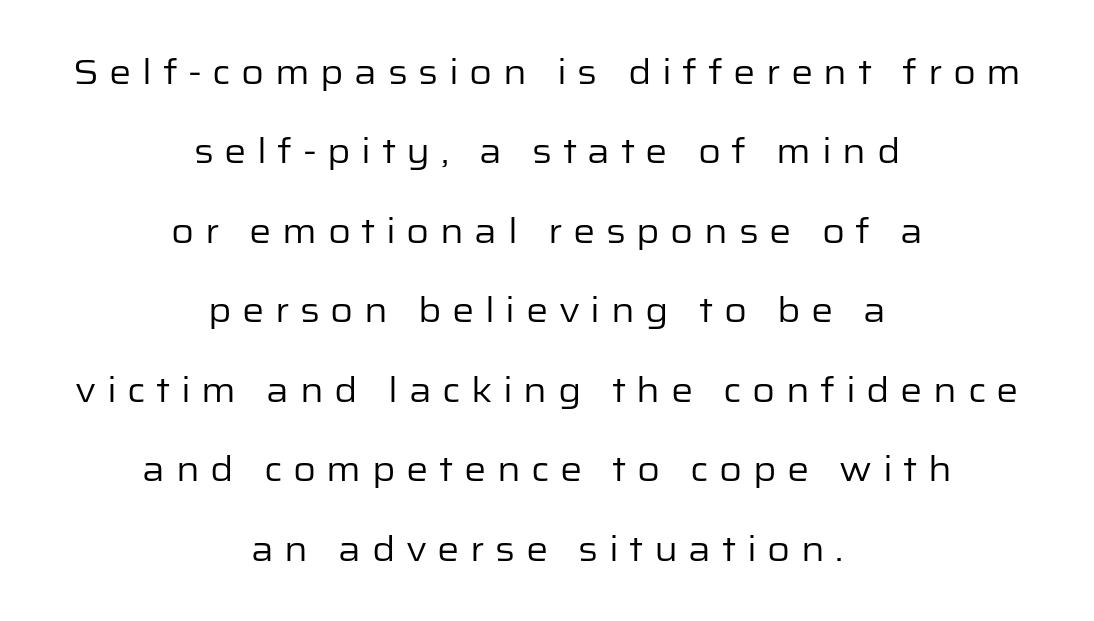
{"serif": "no", "italic": "no", "bold": "no", "weight": "regular", "width": "normal", "stroke_contrast": "low", "x_height": "medium", "monospaced": "no", "underline": "no", "align": "center", "line_spacing": "loose", "line_spacing_ratio": 2.27, "letter_spacing": "wide", "letter_spacing_em": 0.3, "glyph_px": 35}
